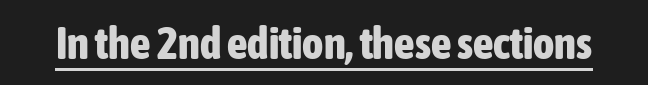
Q: Is the text bold? A: Yes.
Q: Is the text italic (slanted)? A: No, it is upright.
Q: Is the typeface a serif or a sans-serif typeface? A: Sans-serif.
Q: Is the text underlined? A: Yes.
Q: Is the spacing between letters normal or unusually wide? A: Normal.
Q: Width (condensed, normal, or wide)? A: Condensed.
Q: Stroke contrast? A: Low.
Q: x-height? A: Medium.
Q: Monospaced? A: No.
